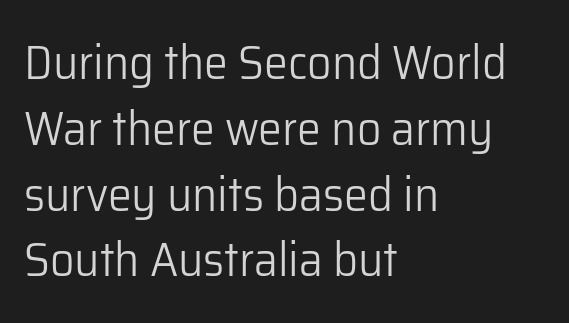
{"serif": "no", "italic": "no", "bold": "no", "weight": "light", "width": "normal", "stroke_contrast": "low", "x_height": "medium", "monospaced": "no", "underline": "no", "align": "left", "line_spacing": "normal", "line_spacing_ratio": 1.37, "letter_spacing": "normal", "letter_spacing_em": 0.0, "glyph_px": 48}
